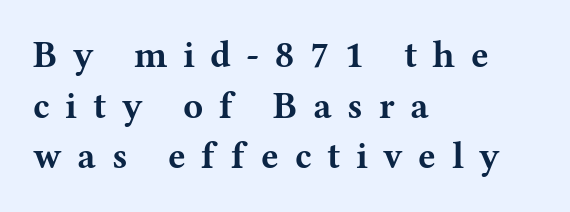
{"serif": "yes", "italic": "no", "bold": "yes", "weight": "bold", "width": "wide", "stroke_contrast": "medium", "x_height": "medium", "monospaced": "no", "underline": "no", "align": "left", "line_spacing": "normal", "line_spacing_ratio": 1.37, "letter_spacing": "wide", "letter_spacing_em": 0.42, "glyph_px": 37}
